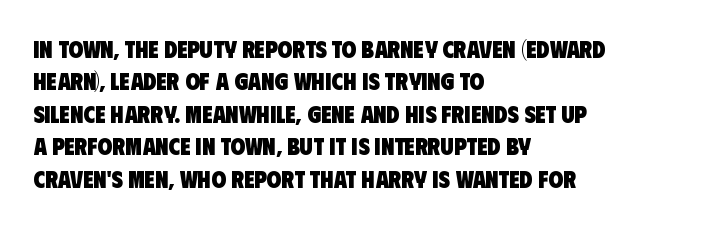
Quick note: interline space is typical. The letters sit at their default tracking, neither squeezed nor spread. Glance below the letters and you will spot only blank space. Bold? Absolutely — the strokes are thick and heavy. These lines stack with their left ends in a neat column.
